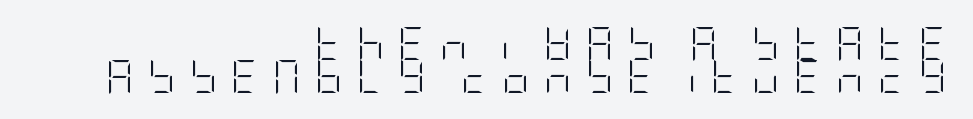
{"serif": "no", "italic": "no", "bold": "no", "weight": "light", "width": "condensed", "stroke_contrast": "low", "x_height": "large", "underline": "no", "align": "right", "line_spacing": "tight", "line_spacing_ratio": 0.97, "letter_spacing": "wide", "letter_spacing_em": 0.41, "glyph_px": 34}
